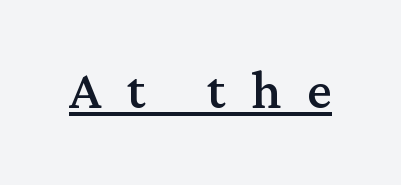
The specimen reads as upright at a glance. Is there an underline? Yes — a line sits under the letters. Spacing between characters has been opened up far beyond the box default. Spacing verdict: proportional, widths tailored to each character.
